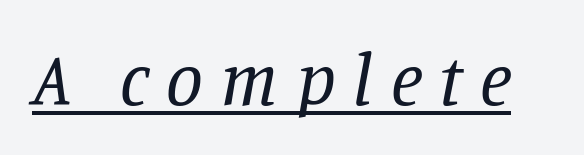
{"serif": "yes", "italic": "yes", "lean": "right", "slant_degrees": 11, "bold": "no", "weight": "regular", "width": "normal", "stroke_contrast": "low", "x_height": "large", "monospaced": "no", "underline": "yes", "letter_spacing": "wide", "letter_spacing_em": 0.23, "glyph_px": 74}
